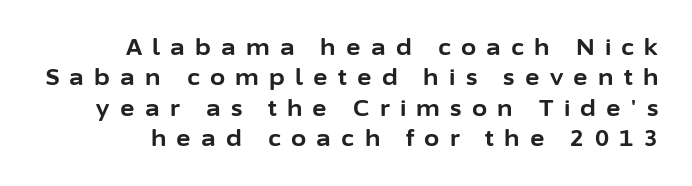
The passage shown has open, widely tracked lettering throughout. Weight check: bold — yes, fully. Leading: standard. This rendering features lettering with no underline.
